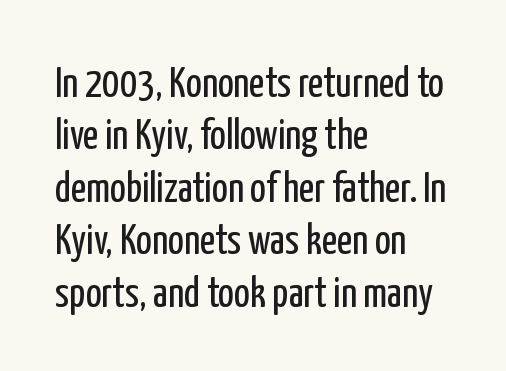
Q: Is the text bold? A: No.
Q: Is the text italic (slanted)? A: No, it is upright.
Q: Is the typeface a serif or a sans-serif typeface? A: Sans-serif.
Q: Is the text underlined? A: No.
Q: How is the paragraph aligned? A: Left-aligned.
Q: Is the spacing between letters normal or unusually wide? A: Normal.
Q: Is the spacing between lines tight, normal or loose? A: Normal.
Q: Width (condensed, normal, or wide)? A: Condensed.
Q: Stroke contrast? A: Low.
Q: x-height? A: Medium.
Q: Monospaced? A: No.
